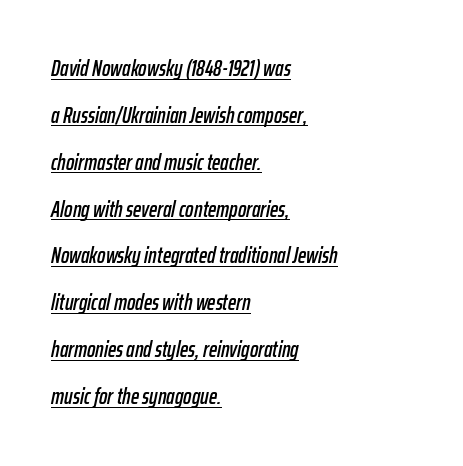
The line texture is even and compact thanks to regular tracking. These characters rest on top of a visible drawn line. Notice how the stems are inclined rather than vertical — that's the hallmark of italics. The lines in this sample share a left origin and differ only in where they stop. These lines stand farther apart than default settings would place them.
